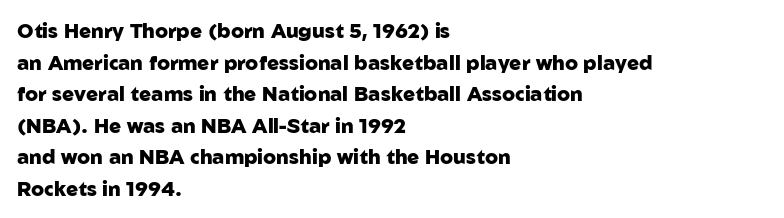
Q: Is the text bold? A: Yes.
Q: Is the text italic (slanted)? A: No, it is upright.
Q: Is the text underlined? A: No.
Q: How is the paragraph aligned? A: Left-aligned.
Q: Is the spacing between letters normal or unusually wide? A: Normal.
Q: Is the spacing between lines tight, normal or loose? A: Normal.
